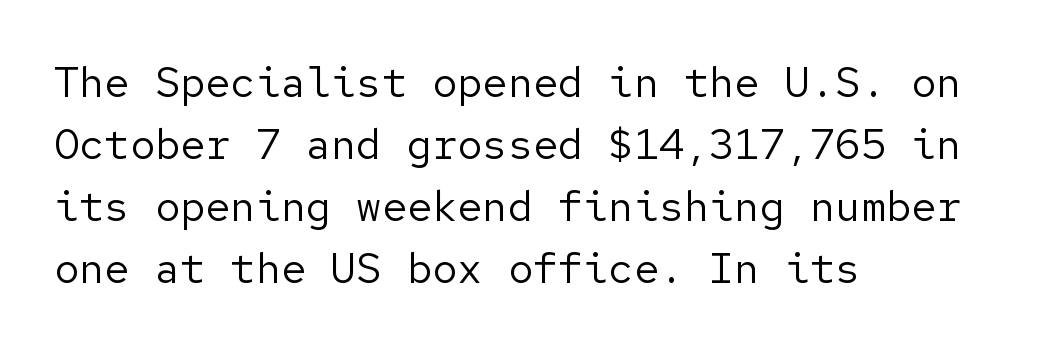
This sample uses an upright cut, with every glyph sitting square on the baseline. In terms of letterspacing, this is plain default setting. Nothing sits at the stroke ends, so this counts as sans-serif. In CSS terms this would be text-align: left. No word sits above an underline. Stems here are at most as thick as an everyday book face.
